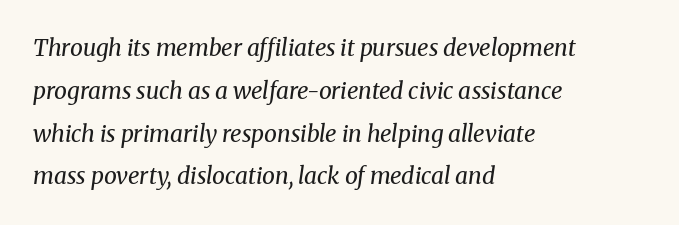
Q: Is the text bold? A: No.
Q: Is the text italic (slanted)? A: Yes, it leans right by about 8 degrees.
Q: Is the text underlined? A: No.
Q: How is the paragraph aligned? A: Left-aligned.
Q: Is the spacing between letters normal or unusually wide? A: Normal.
